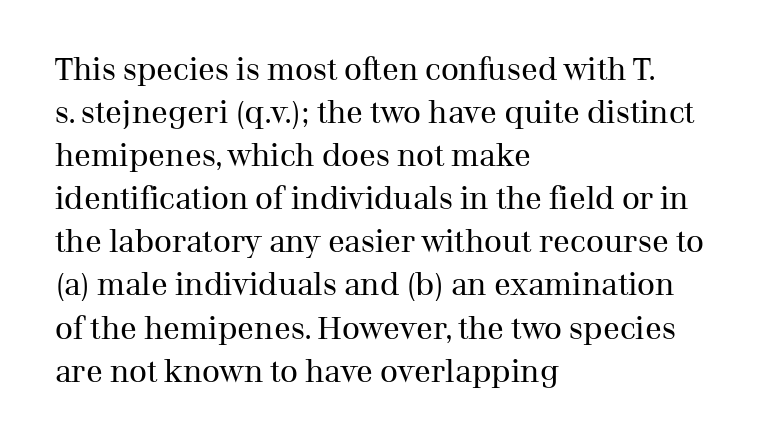
{"serif": "yes", "italic": "no", "bold": "no", "weight": "regular", "width": "normal", "stroke_contrast": "medium", "x_height": "medium", "monospaced": "no", "underline": "no", "align": "left", "line_spacing": "normal", "line_spacing_ratio": 1.39, "letter_spacing": "normal", "letter_spacing_em": 0.0, "glyph_px": 31}
